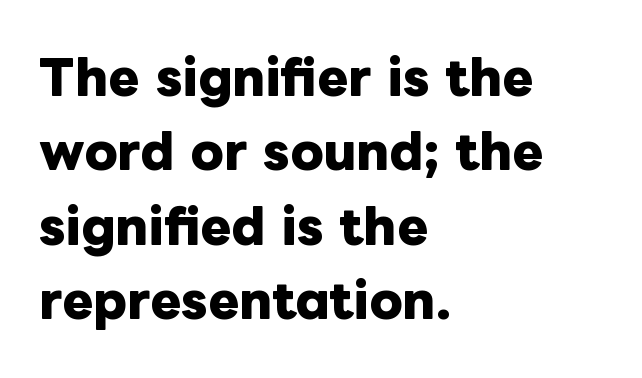
The image shows 47 px heavy type, upright; set left-aligned, normal line spacing (1.58x), normal letter spacing, not underlined; low stroke contrast and a medium x-height.
